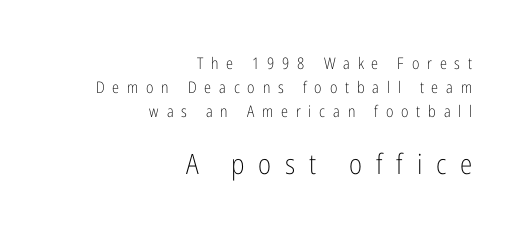
Q: Is the text bold? A: No.
Q: Is the text italic (slanted)? A: No, it is upright.
Q: Is the typeface a serif or a sans-serif typeface? A: Sans-serif.
Q: Is the text underlined? A: No.
Q: How is the paragraph aligned? A: Right-aligned.
Q: Is the spacing between letters normal or unusually wide? A: Unusually wide.
Q: Is the spacing between lines tight, normal or loose? A: Normal.
Q: Which block of text is set in a larger size, the first (top) or the second (bottom)? A: The second (bottom) one.
Q: Width (condensed, normal, or wide)? A: Condensed.
Q: Stroke contrast? A: Low.
Q: x-height? A: Medium.
Q: Monospaced? A: No.
